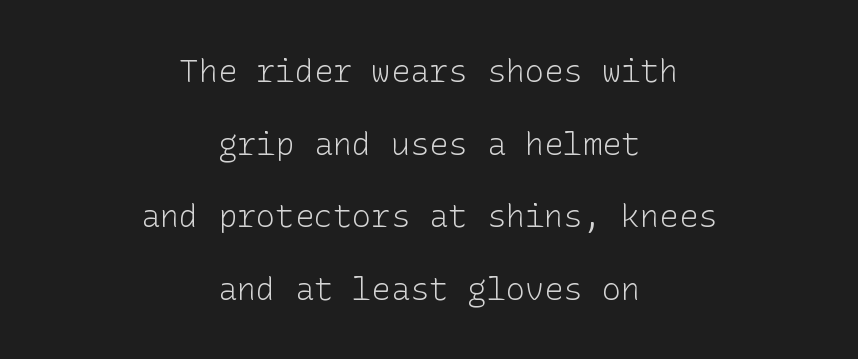
{"serif": "no", "italic": "no", "bold": "no", "weight": "light", "width": "normal", "stroke_contrast": "low", "x_height": "medium", "underline": "no", "align": "center", "line_spacing": "loose", "line_spacing_ratio": 2.27, "letter_spacing": "normal", "letter_spacing_em": 0.0, "glyph_px": 32}
